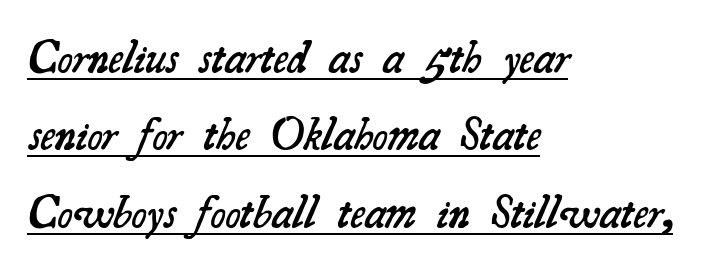
The rendering anchors every line to the left-hand side. The sample has been set in demibold, a notch under bold. Caption: standard tracking, unaltered. Does the leading feel generous? No, just average.
